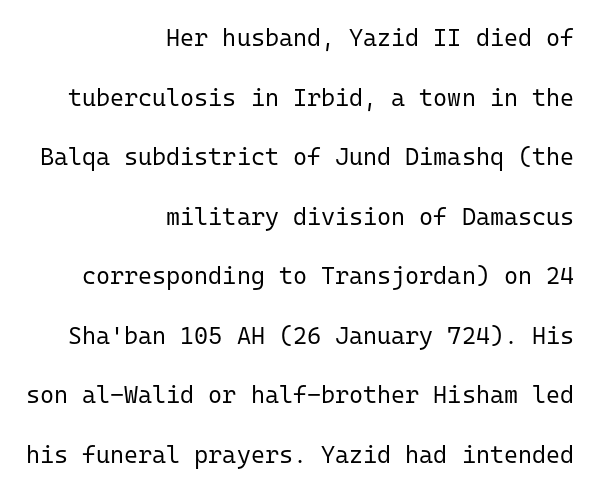
These lines were composed using upright roman letters. The typeface has the unassuming heft of standard copy or less. Compared with a flush-left layout, this one pins lines to the opposite, right side. Leading is clearly above the norm, producing a sparse column. Words appear dense and cohesive because spacing is normal.
